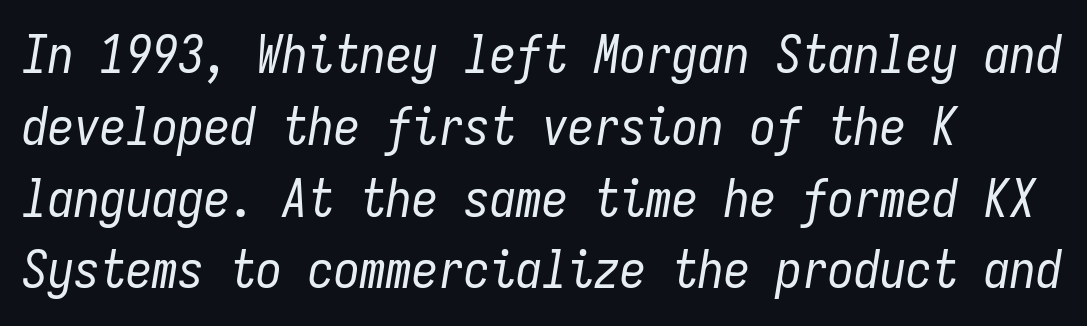
Q: Is the text bold? A: No.
Q: Is the text italic (slanted)? A: Yes, it leans right by about 9 degrees.
Q: Is the text underlined? A: No.
Q: How is the paragraph aligned? A: Left-aligned.
Q: Is the spacing between letters normal or unusually wide? A: Normal.
Q: Is the spacing between lines tight, normal or loose? A: Normal.
Q: Width (condensed, normal, or wide)? A: Condensed.
Q: Stroke contrast? A: Low.
Q: x-height? A: Medium.
Q: Monospaced? A: Yes.
